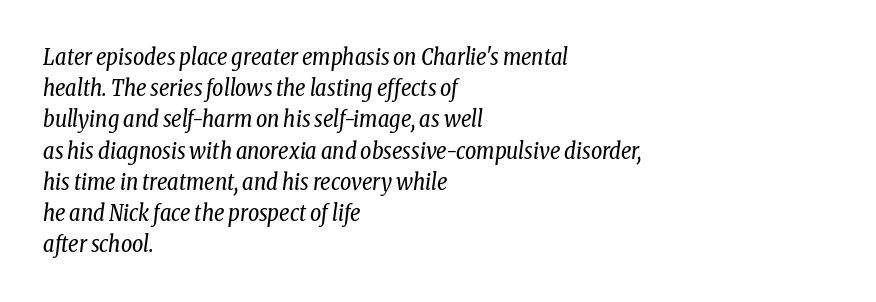
{"italic": "yes", "lean": "right", "slant_degrees": 8, "bold": "no", "underline": "no", "align": "left", "line_spacing": "normal", "line_spacing_ratio": 1.42, "letter_spacing": "normal", "letter_spacing_em": 0.0, "glyph_px": 22}
